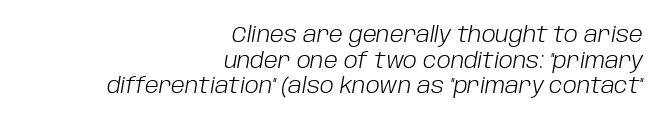
Line ends are locked; line starts wander. Stem width sits at or under what a default text font uses. Characters are canted at an angle relative to the baseline's perpendicular. Type without underlining. You could call the tracking neutral — neither tight nor loose.
